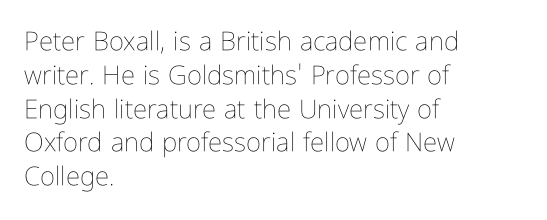
The image shows 26 px text type, upright; set left-aligned, normal line spacing (1.3x), normal letter spacing, not underlined.
